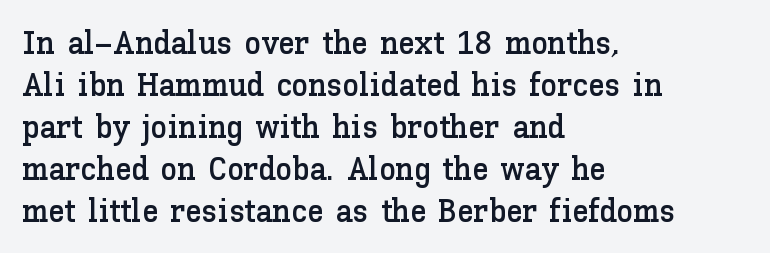
{"italic": "no", "width": "normal", "stroke_contrast": "low", "x_height": "medium", "monospaced": "no", "underline": "no", "align": "left", "line_spacing": "normal", "line_spacing_ratio": 1.27, "letter_spacing": "normal", "letter_spacing_em": 0.0, "glyph_px": 33}
